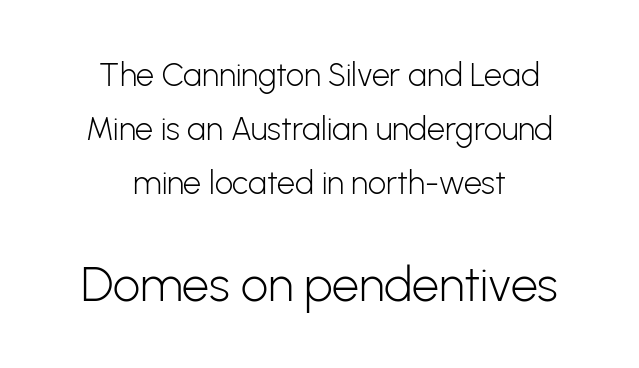
The image shows 48 px light sans-serif type, upright; set centered, normal line spacing (1.68x), normal letter spacing, not underlined; the second (bottom) block is 1.5x larger; low stroke contrast and a medium x-height.
